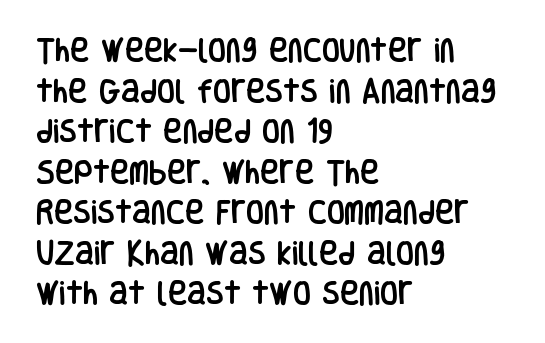
This rendering features lettering with no underline. How are the letters spaced? Ordinarily, with no added tracking. The setting favours the left margin, as ordinary paragraphs usually do. Does the lettering tilt? It doesn't — this is upright. Summary of vertical rhythm: regular, with standard interline spacing.
